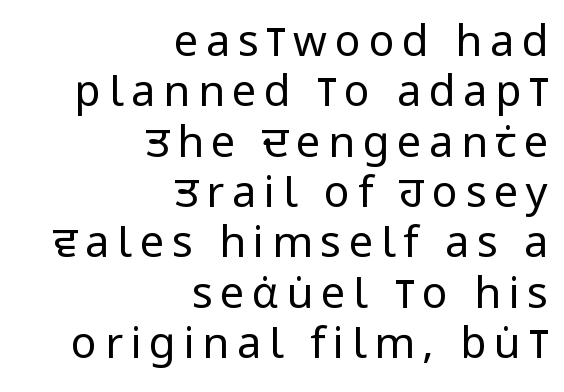
{"serif": "no", "italic": "no", "bold": "no", "weight": "regular", "width": "condensed", "stroke_contrast": "low", "x_height": "large", "monospaced": "no", "underline": "no", "align": "right", "line_spacing_ratio": 1.17, "glyph_px": 43}
